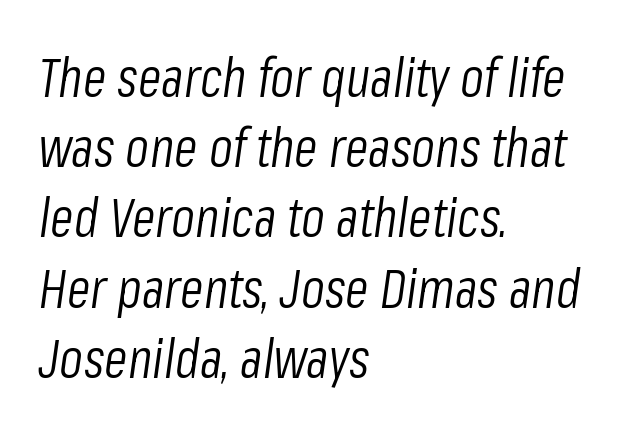
The image shows 54 px light, condensed type, italic (leaning right); set left-aligned, normal line spacing (1.3x), normal letter spacing, not underlined; low stroke contrast and a medium x-height.
